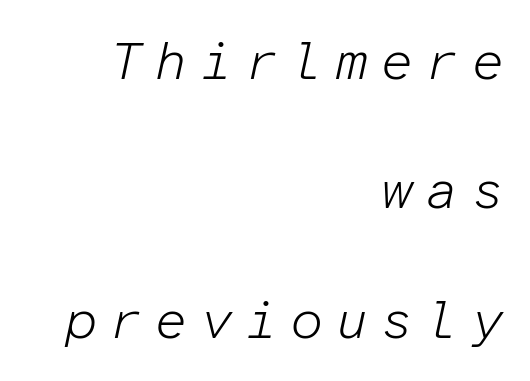
{"italic": "yes", "lean": "right", "slant_degrees": 12, "bold": "no", "weight": "light", "width": "normal", "stroke_contrast": "low", "x_height": "medium", "monospaced": "yes", "underline": "no", "align": "right", "line_spacing": "loose", "line_spacing_ratio": 2.44, "letter_spacing": "wide", "letter_spacing_em": 0.22, "glyph_px": 53}
